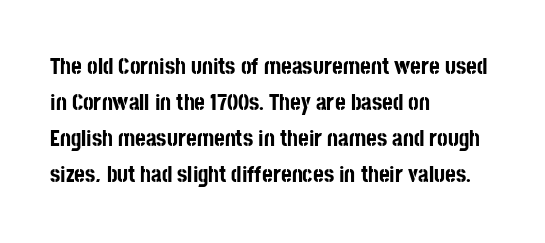
The image shows 23 px bold type, upright; set left-aligned, normal line spacing (1.56x), normal letter spacing, not underlined.
